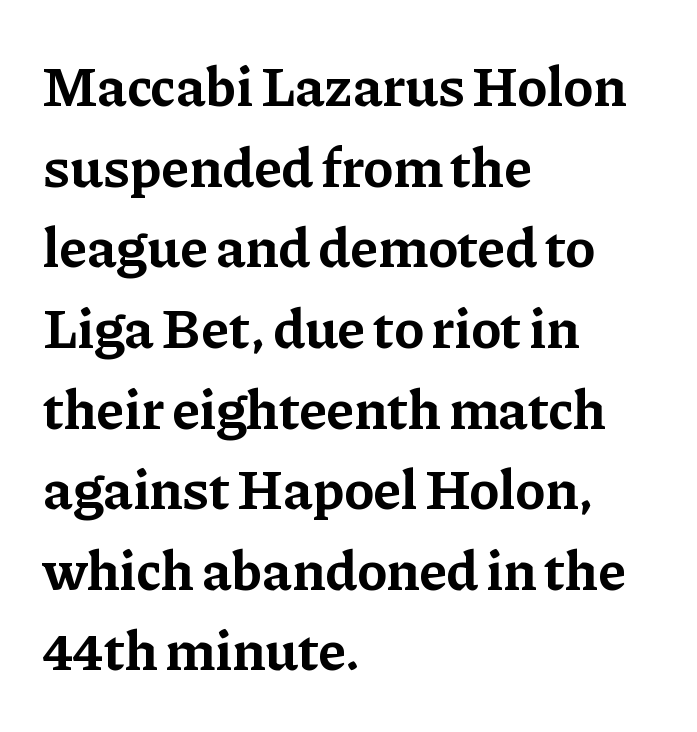
Every stem runs plumb, perpendicular to the baseline. No word sits above an underline. The letters advance in unequal steps, a hallmark of proportional type. Short and long lines alike share a common starting point at left.
